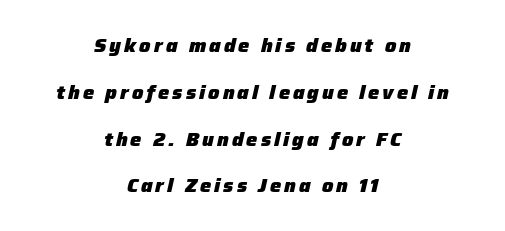
The image shows 20 px bold type, italic (leaning right); set centered, loose line spacing (2.34x), not underlined.
